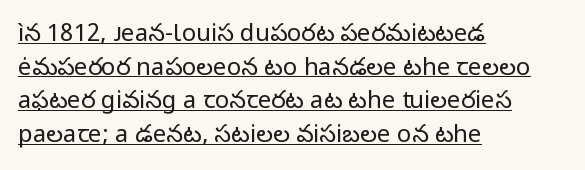
The image shows 24 px text type, upright; set left-aligned, normal line spacing (1.4x), normal letter spacing, underlined.
